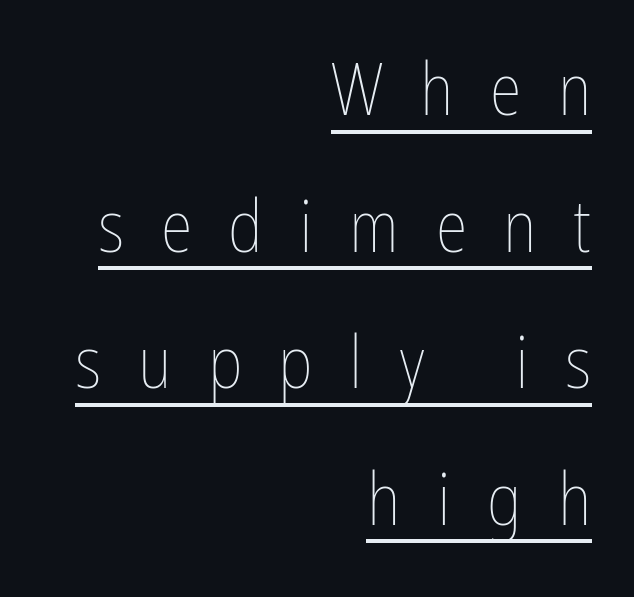
{"italic": "no", "bold": "no", "weight": "thin", "width": "condensed", "stroke_contrast": "low", "x_height": "medium", "monospaced": "no", "underline": "yes", "align": "right", "line_spacing_ratio": 1.87, "letter_spacing": "wide", "letter_spacing_em": 0.5, "glyph_px": 73}
